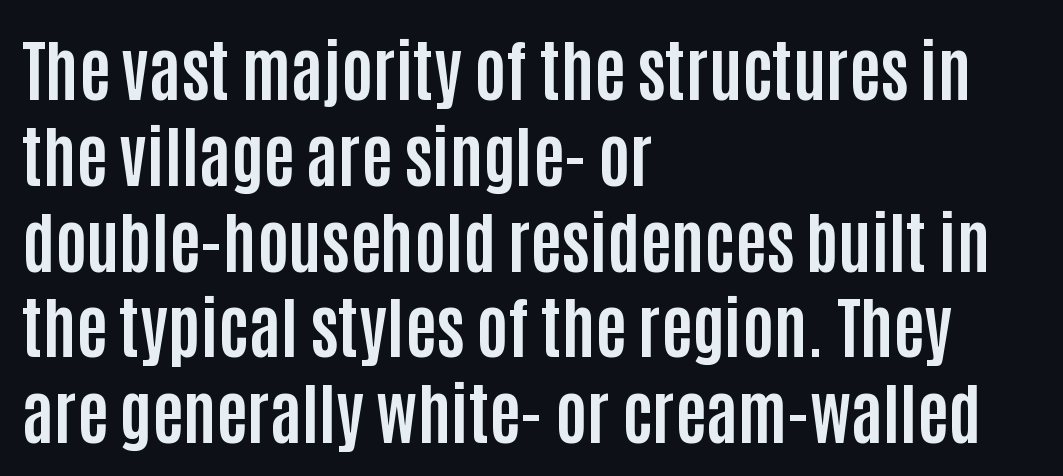
The image shows 67 px bold, condensed sans-serif type, upright; set left-aligned, normal line spacing (1.28x), normal letter spacing, not underlined; low stroke contrast and a large x-height.
